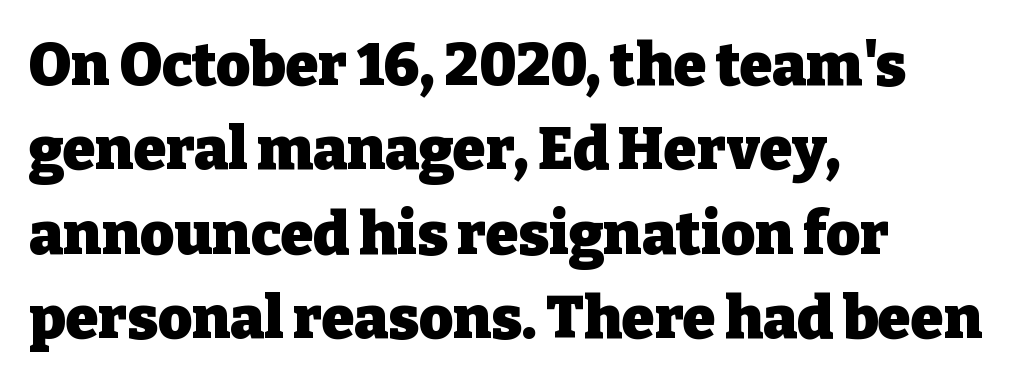
{"serif": "yes", "italic": "no", "bold": "yes", "weight": "heavy", "width": "normal", "stroke_contrast": "low", "x_height": "medium", "monospaced": "no", "underline": "no", "align": "left", "line_spacing": "normal", "line_spacing_ratio": 1.43, "letter_spacing": "normal", "letter_spacing_em": 0.0, "glyph_px": 59}
